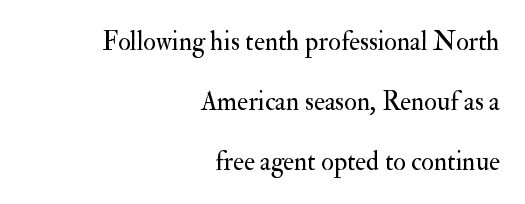
Honestly, the letter spacing is just normal — you wouldn't notice it. Only glyphs here, with clear space below each row. The axis of the letterforms is exactly vertical. The rendering uses a large line-height, opening up the rows.
